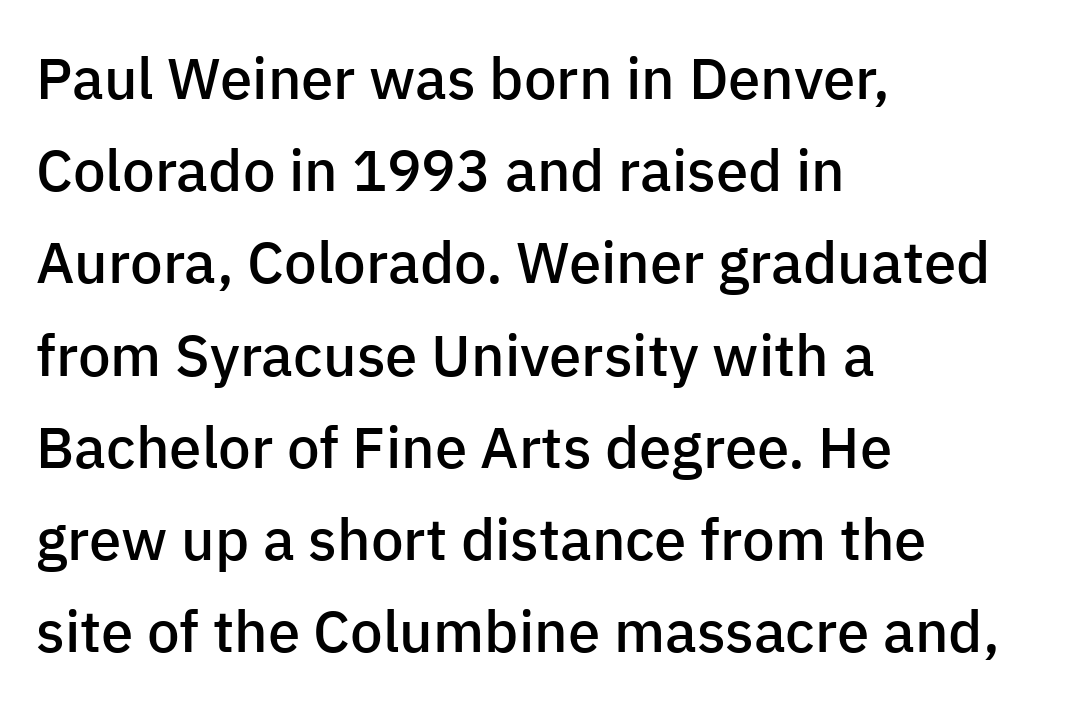
Which margin do the lines hug? The left one — the right edge is uneven. This sample has the flowing, uneven cadence of proportional lettering. Has an underline been added? It has not. This is the regular roman posture of the typeface. This rendering employs a face without finishing strokes, i.e., a sans-serif.
